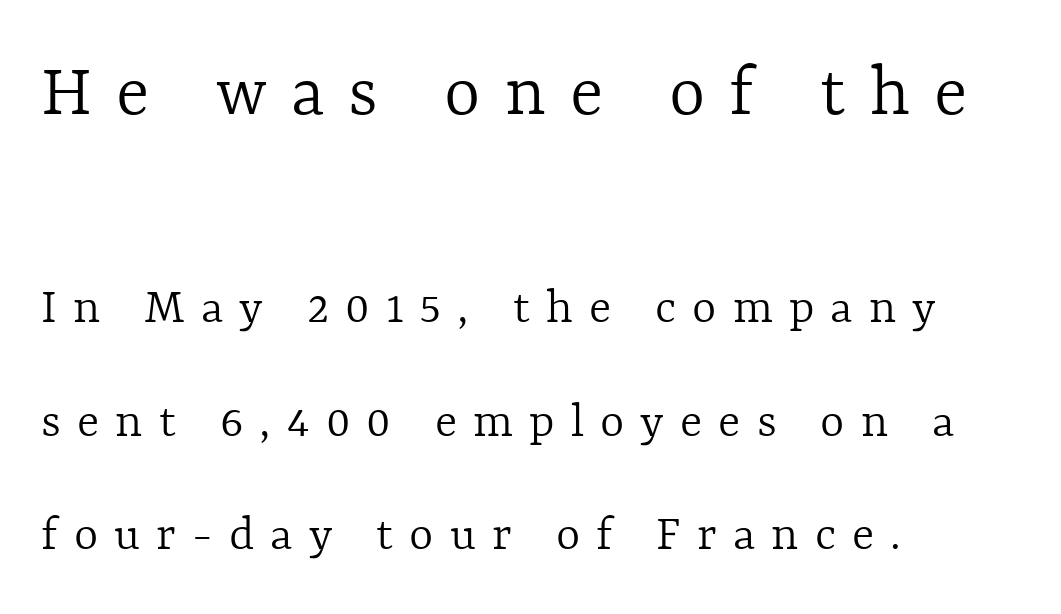
{"italic": "no", "bold": "no", "weight": "light", "width": "normal", "x_height": "medium", "monospaced": "no", "underline": "no", "align": "left", "line_spacing": "loose", "line_spacing_ratio": 2.18, "letter_spacing": "wide", "letter_spacing_em": 0.31, "larger_block": "first", "size_ratio": 1.5, "glyph_px": 78}
